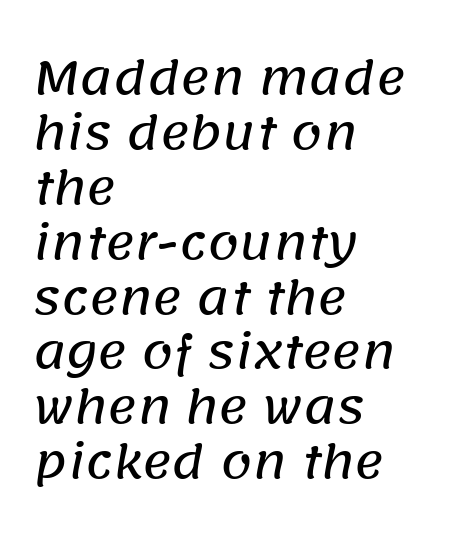
Q: Is the typeface a serif or a sans-serif typeface? A: Sans-serif.
Q: Is the text underlined? A: No.
Q: How is the paragraph aligned? A: Left-aligned.
Q: Is the spacing between letters normal or unusually wide? A: Normal.
Q: Width (condensed, normal, or wide)? A: Normal.
Q: Stroke contrast? A: Low.
Q: x-height? A: Large.
Q: Monospaced? A: No.
